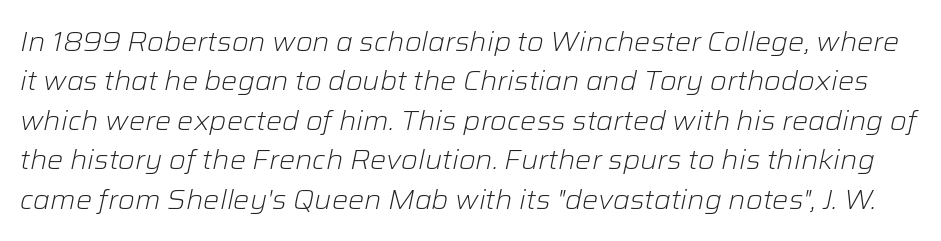
The passage shown is not underscored anywhere. This sample keeps an unexceptional amount of space between lines. Summary of weight: not heavy and not bold. A typesetter would mark this as italic.
